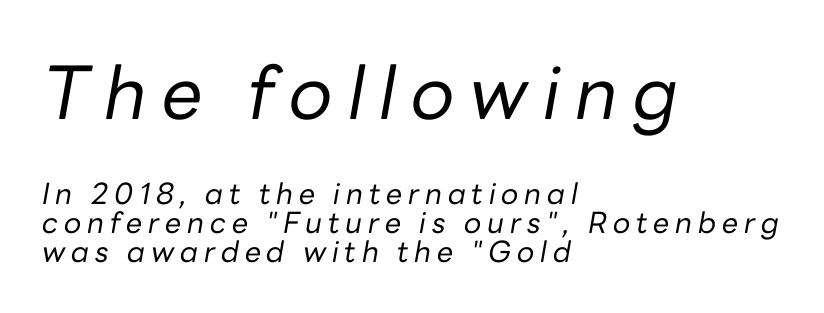
Q: Is the text bold? A: No.
Q: Is the text italic (slanted)? A: Yes, it leans right by about 10 degrees.
Q: Is the text underlined? A: No.
Q: How is the paragraph aligned? A: Left-aligned.
Q: Is the spacing between letters normal or unusually wide? A: Unusually wide.
Q: Is the spacing between lines tight, normal or loose? A: Tight.
Q: Which block of text is set in a larger size, the first (top) or the second (bottom)? A: The first (top) one.
Q: Width (condensed, normal, or wide)? A: Normal.
Q: Stroke contrast? A: Low.
Q: x-height? A: Medium.
Q: Monospaced? A: No.
